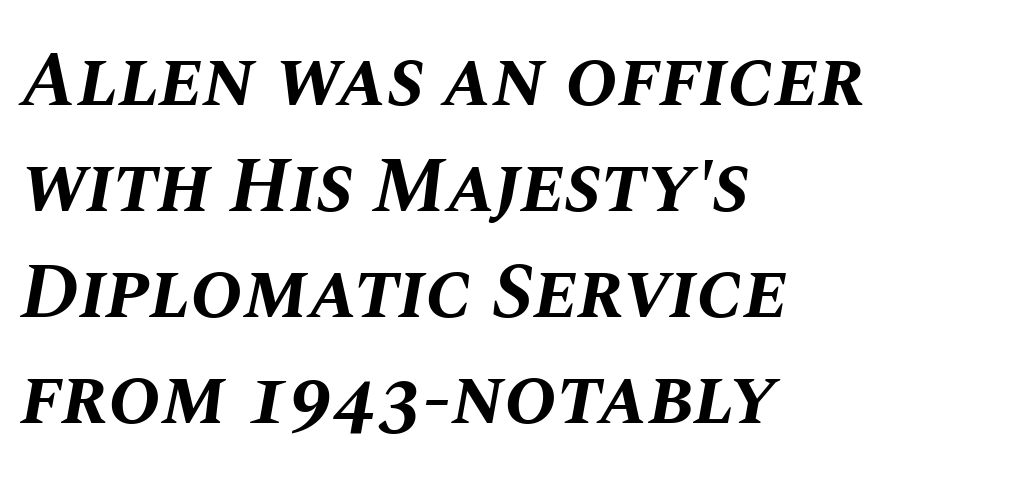
Q: Is the text bold? A: Yes.
Q: Is the text italic (slanted)? A: Yes, it leans right by about 10 degrees.
Q: Is the text underlined? A: No.
Q: How is the paragraph aligned? A: Left-aligned.
Q: Is the spacing between letters normal or unusually wide? A: Normal.
Q: Is the spacing between lines tight, normal or loose? A: Normal.
Q: Width (condensed, normal, or wide)? A: Normal.
Q: Stroke contrast? A: Medium.
Q: x-height? A: Large.
Q: Monospaced? A: No.
